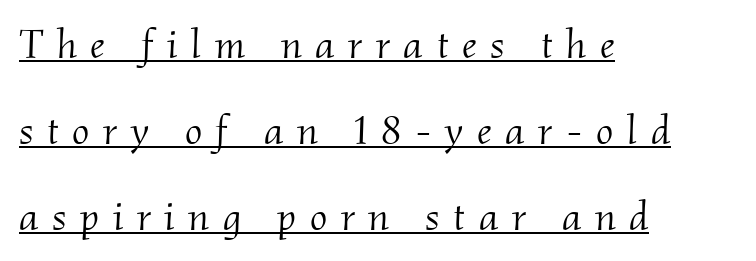
Q: Is the text bold? A: No.
Q: Is the text italic (slanted)? A: Yes, it leans right by about 2 degrees.
Q: Is the typeface a serif or a sans-serif typeface? A: Serif.
Q: Is the text underlined? A: Yes.
Q: How is the paragraph aligned? A: Left-aligned.
Q: Is the spacing between letters normal or unusually wide? A: Unusually wide.
Q: Is the spacing between lines tight, normal or loose? A: Loose.
Q: Width (condensed, normal, or wide)? A: Normal.
Q: Stroke contrast? A: Medium.
Q: x-height? A: Small.
Q: Monospaced? A: No.
